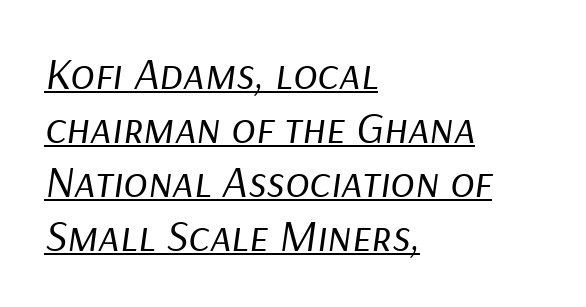
The rendering keeps characters at their native spacing. Compared with a centered layout, this one pins lines to the left instead. No extra ink here — the face is not bold. Check the space under the baseline: a stroke is drawn there. The rendering uses natural spacing where letterforms have individual widths.
